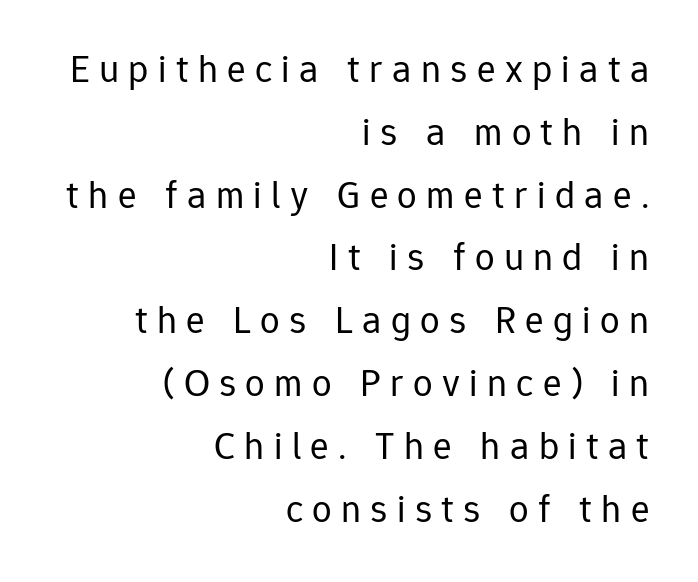
The image shows 39 px regular-weight sans-serif type, upright; set right-aligned, normal line spacing (1.61x), unusually wide letter spacing (+0.24 em), not underlined; low stroke contrast and a medium x-height.
